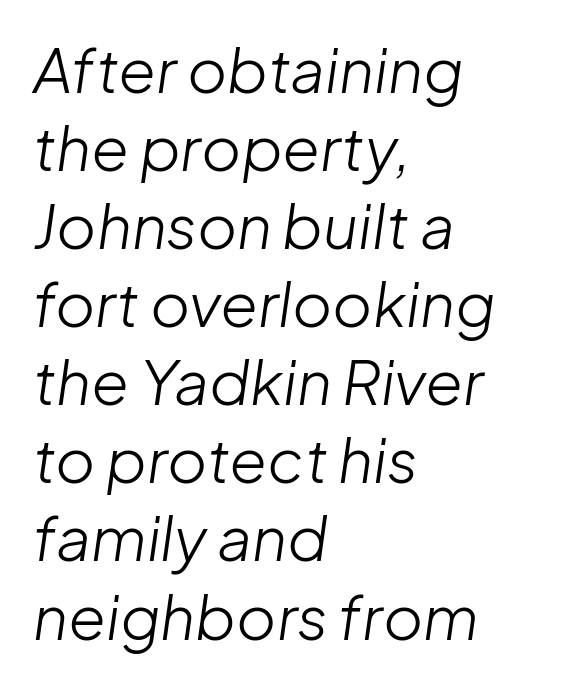
Q: Is the text bold? A: No.
Q: Is the text italic (slanted)? A: Yes, it leans right by about 8 degrees.
Q: Is the text underlined? A: No.
Q: How is the paragraph aligned? A: Left-aligned.
Q: Is the spacing between letters normal or unusually wide? A: Normal.
Q: Is the spacing between lines tight, normal or loose? A: Normal.
Q: Width (condensed, normal, or wide)? A: Normal.
Q: Stroke contrast? A: Low.
Q: x-height? A: Medium.
Q: Monospaced? A: No.
